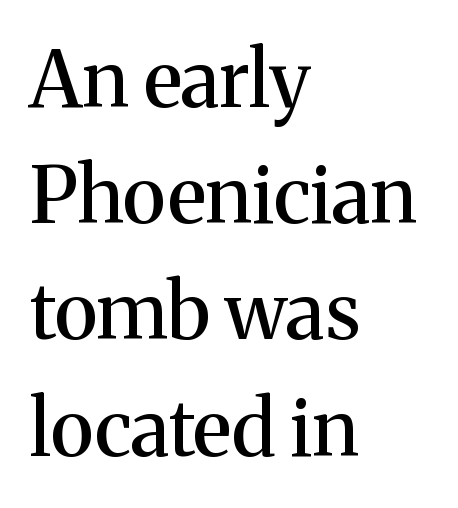
{"serif": "yes", "italic": "no", "width": "normal", "stroke_contrast": "medium", "x_height": "medium", "monospaced": "no", "underline": "no", "align": "left", "line_spacing": "normal", "line_spacing_ratio": 1.49, "letter_spacing": "normal", "letter_spacing_em": 0.0, "glyph_px": 78}
